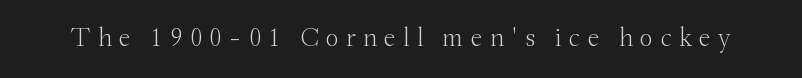
The weight would be labelled regular, book, light, or lighter still. No italicization has been applied; the sample stays upright. A bare baseline throughout the passage. Substantial extra tracking has been applied to these lines.
